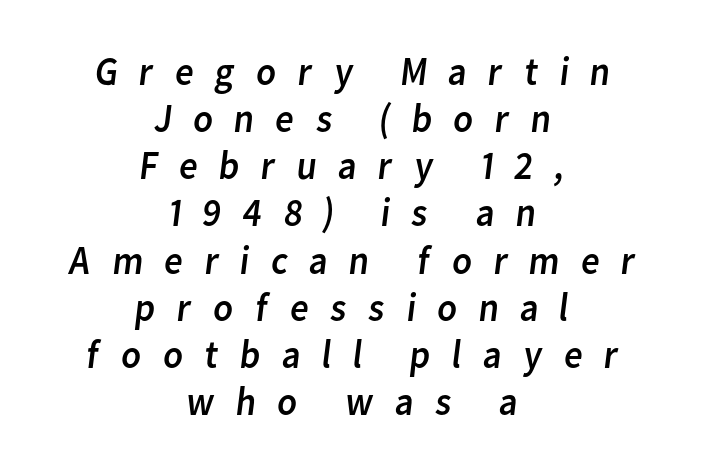
The image shows 41 px regular-weight sans-serif type; set centered, tight line spacing (1.15x), unusually wide letter spacing (+0.48 em), not underlined; low stroke contrast and a medium x-height.
